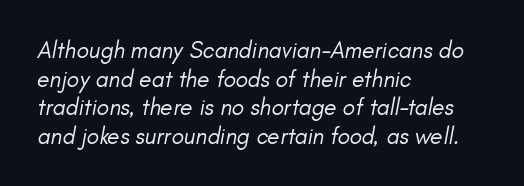
The image shows 23 px text type, italic (leaning right); set left-aligned, line spacing 1.24x, normal letter spacing, not underlined.
